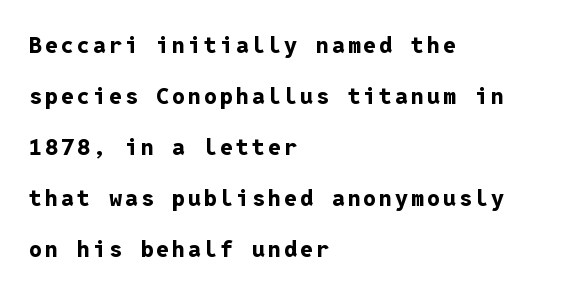
Q: Is the text bold? A: Yes.
Q: Is the text italic (slanted)? A: No, it is upright.
Q: Is the text underlined? A: No.
Q: How is the paragraph aligned? A: Left-aligned.
Q: Is the spacing between lines tight, normal or loose? A: Loose.
